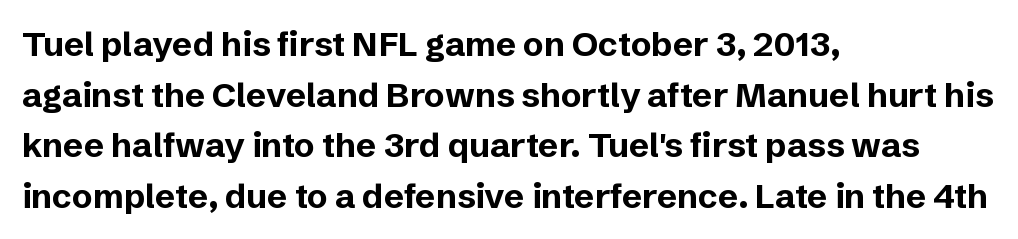
Q: Is the text bold? A: Yes.
Q: Is the text italic (slanted)? A: No, it is upright.
Q: Is the typeface a serif or a sans-serif typeface? A: Sans-serif.
Q: Is the text underlined? A: No.
Q: How is the paragraph aligned? A: Left-aligned.
Q: Is the spacing between letters normal or unusually wide? A: Normal.
Q: Is the spacing between lines tight, normal or loose? A: Normal.
Q: Width (condensed, normal, or wide)? A: Normal.
Q: Stroke contrast? A: Low.
Q: x-height? A: Medium.
Q: Monospaced? A: No.
